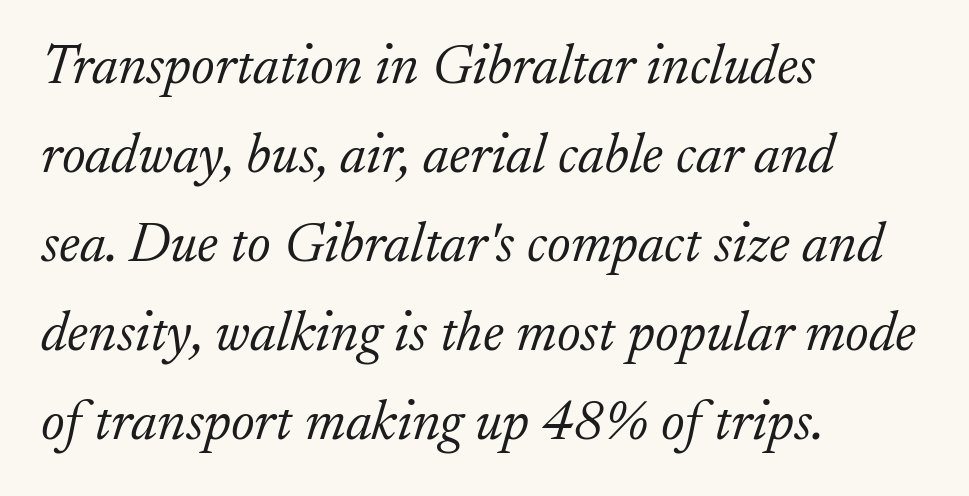
Q: Is the text bold? A: No.
Q: Is the text italic (slanted)? A: Yes, it leans right by about 17 degrees.
Q: Is the typeface a serif or a sans-serif typeface? A: Serif.
Q: Is the text underlined? A: No.
Q: How is the paragraph aligned? A: Left-aligned.
Q: Is the spacing between letters normal or unusually wide? A: Normal.
Q: Is the spacing between lines tight, normal or loose? A: Normal.
Q: Width (condensed, normal, or wide)? A: Normal.
Q: Stroke contrast? A: Low.
Q: x-height? A: Small.
Q: Monospaced? A: No.
